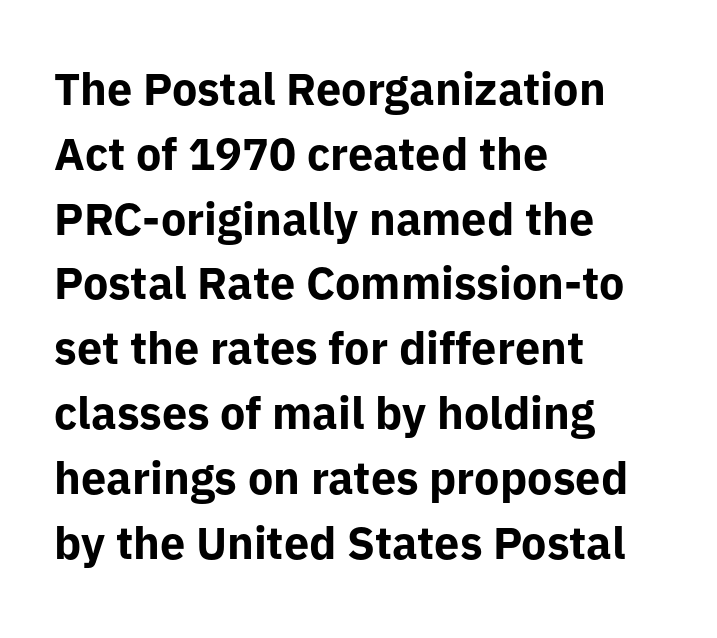
The image shows 45 px bold sans-serif type, upright; set left-aligned, normal line spacing (1.44x), normal letter spacing, not underlined; low stroke contrast and a medium x-height.
